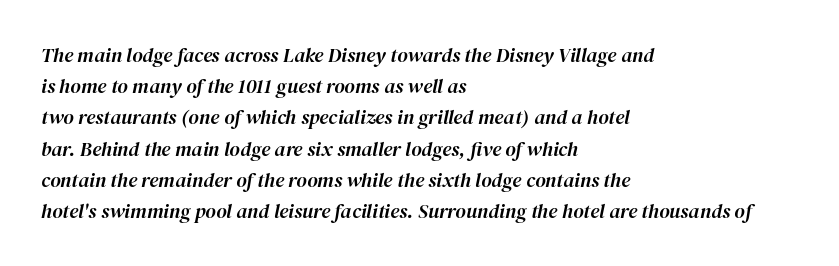
{"italic": "yes", "lean": "right", "slant_degrees": 12, "underline": "no", "align": "left", "line_spacing": "normal", "line_spacing_ratio": 1.56, "letter_spacing": "normal", "letter_spacing_em": 0.0, "glyph_px": 20}
